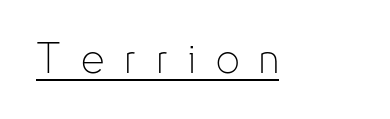
Q: Is the text bold? A: No.
Q: Is the text italic (slanted)? A: No, it is upright.
Q: Is the typeface a serif or a sans-serif typeface? A: Sans-serif.
Q: Is the text underlined? A: Yes.
Q: Is the spacing between letters normal or unusually wide? A: Unusually wide.
Q: Width (condensed, normal, or wide)? A: Condensed.
Q: Stroke contrast? A: Low.
Q: x-height? A: Small.
Q: Monospaced? A: No.
